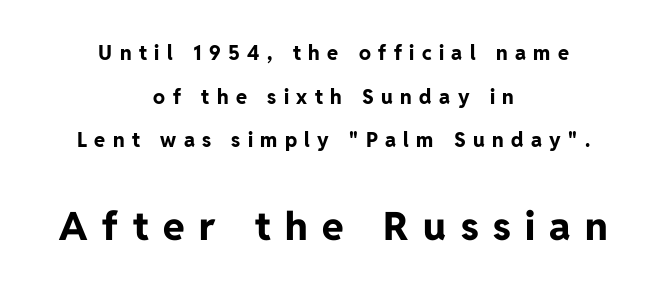
The image shows 39 px bold sans-serif type, upright; set centered, loose line spacing (2.18x), unusually wide letter spacing (+0.37 em), not underlined; the second (bottom) block is 1.95x larger; low stroke contrast and a medium x-height.
